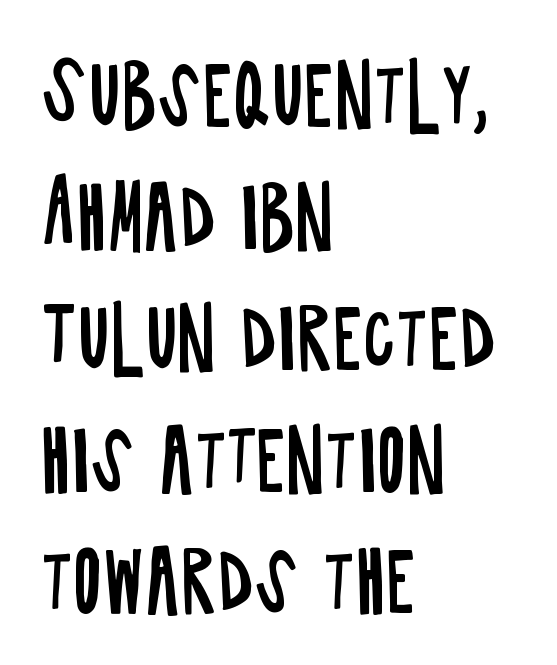
The image shows 80 px regular-weight, condensed sans-serif type, upright; set left-aligned, normal line spacing (1.52x), normal letter spacing, not underlined; low stroke contrast and a large x-height.
